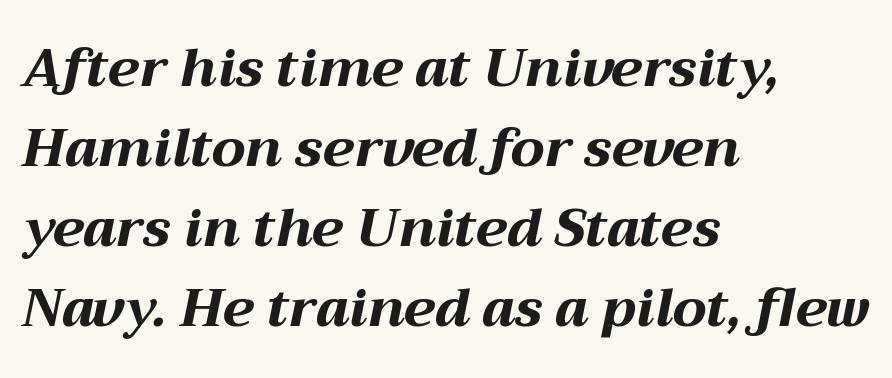
Reading down the block, your eye returns to a fixed left position each line. Does extra space separate the letters? No, they use regular spacing. Honestly, the row spacing looks completely unremarkable. The typography opts for an oblique posture over an upright one. Words float on clear page, feet unadorned. This is heavy type, rendered in bold.
